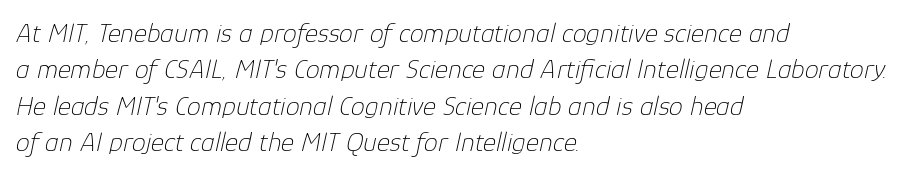
Q: Is the text bold? A: No.
Q: Is the text italic (slanted)? A: Yes, it leans right by about 12 degrees.
Q: Is the text underlined? A: No.
Q: How is the paragraph aligned? A: Left-aligned.
Q: Is the spacing between letters normal or unusually wide? A: Normal.
Q: Is the spacing between lines tight, normal or loose? A: Normal.
Q: Width (condensed, normal, or wide)? A: Normal.
Q: Stroke contrast? A: Low.
Q: x-height? A: Medium.
Q: Monospaced? A: No.
